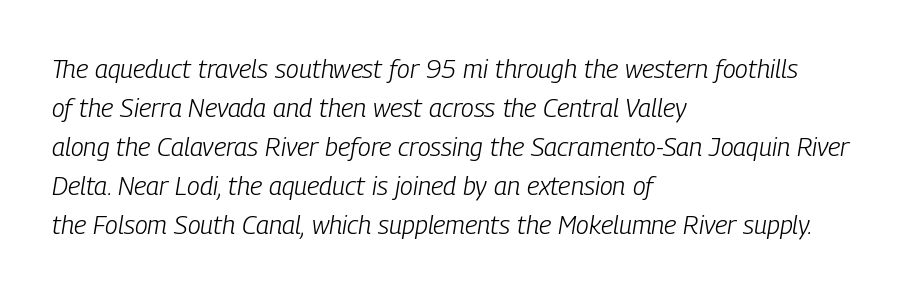
{"italic": "yes", "lean": "right", "slant_degrees": 9, "bold": "no", "underline": "no", "align": "left", "line_spacing": "normal", "line_spacing_ratio": 1.5, "letter_spacing": "normal", "letter_spacing_em": 0.0, "glyph_px": 26}
